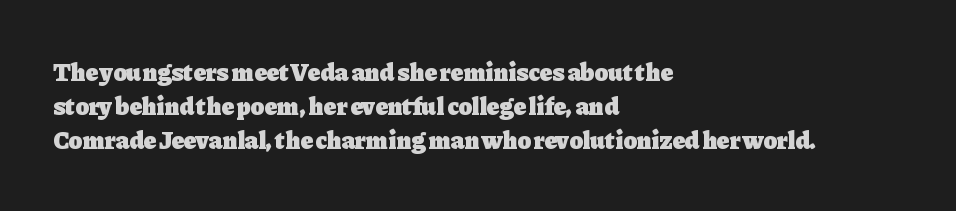
Q: Is the text bold? A: Yes.
Q: Is the text italic (slanted)? A: No, it is upright.
Q: Is the text underlined? A: No.
Q: How is the paragraph aligned? A: Left-aligned.
Q: Is the spacing between letters normal or unusually wide? A: Normal.
Q: Is the spacing between lines tight, normal or loose? A: Normal.
